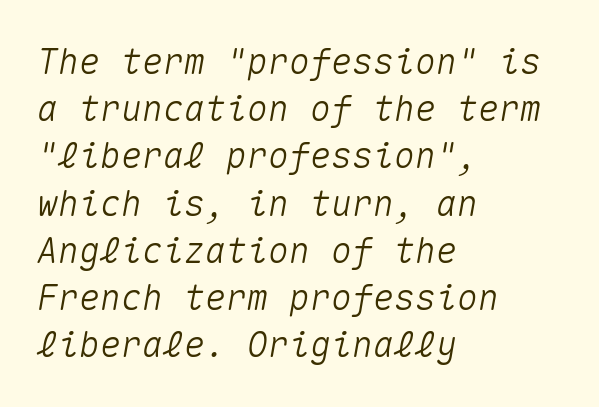
The line texture is even and compact thanks to regular tracking. All the whitespace from short lines collects on the right. The passage shown is typed in a monospace face where columns stay perfectly aligned. The zone under the glyphs is completely vacant.
